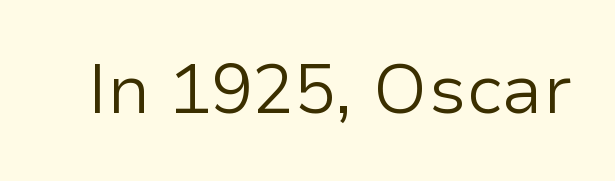
{"serif": "no", "italic": "no", "bold": "no", "weight": "regular", "width": "normal", "stroke_contrast": "low", "x_height": "medium", "monospaced": "no", "underline": "no", "letter_spacing": "normal", "letter_spacing_em": 0.0, "glyph_px": 69}
